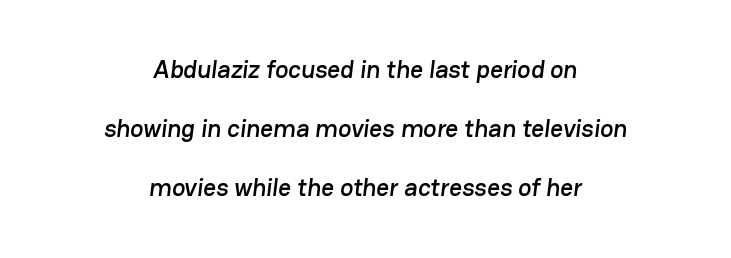
The image shows 25 px text type; set centered, loose line spacing (2.37x), normal letter spacing, not underlined.
